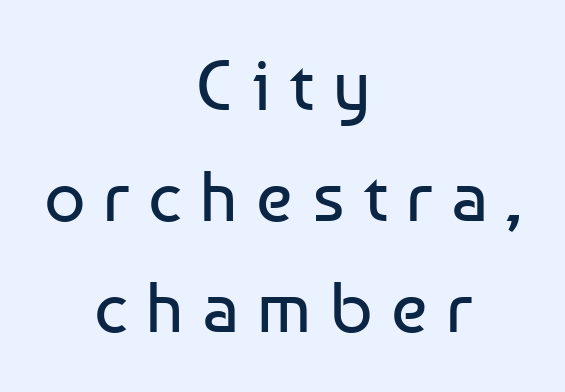
The image shows 72 px regular-weight sans-serif type, upright; set centered, normal line spacing (1.54x), unusually wide letter spacing (+0.26 em), not underlined; low stroke contrast and a medium x-height.
